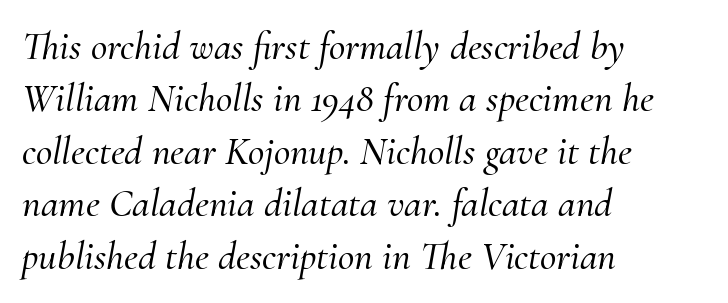
Think of a printed novel: that variable character pitch is what you see here. Each word holds together tightly as a unit, with standard inter-letter gaps. In terms of posture, this sample is oblique. Honestly, the row spacing looks completely unremarkable.
